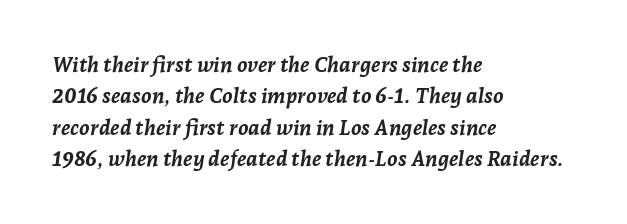
In terms of posture, this sample is oblique. Chunky letters — that's bold for sure. The vertical gap from one line to the next is medium. The zone under the glyphs is completely vacant.
